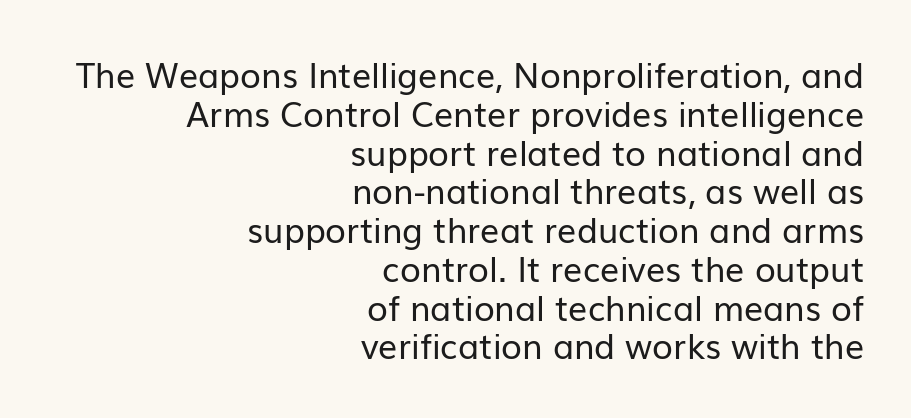
Q: Is the text bold? A: No.
Q: Is the text italic (slanted)? A: No, it is upright.
Q: Is the typeface a serif or a sans-serif typeface? A: Sans-serif.
Q: Is the text underlined? A: No.
Q: How is the paragraph aligned? A: Right-aligned.
Q: Is the spacing between letters normal or unusually wide? A: Normal.
Q: Is the spacing between lines tight, normal or loose? A: Tight.
Q: Width (condensed, normal, or wide)? A: Normal.
Q: Stroke contrast? A: Low.
Q: x-height? A: Medium.
Q: Monospaced? A: No.
